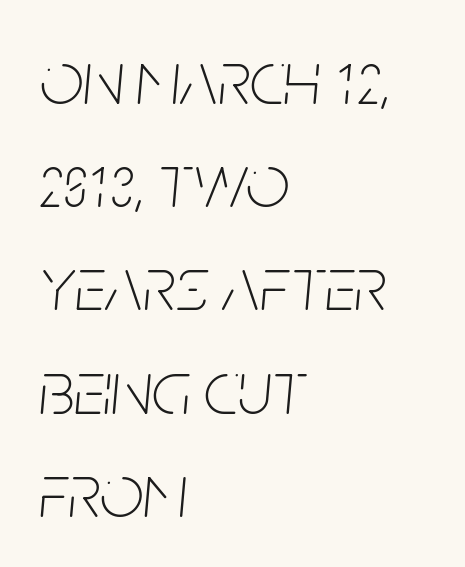
{"italic": "yes", "lean": "right", "slant_degrees": 5, "bold": "no", "weight": "thin", "width": "condensed", "stroke_contrast": "low", "x_height": "large", "monospaced": "no", "underline": "no", "align": "left", "line_spacing": "normal", "line_spacing_ratio": 1.34, "letter_spacing": "normal", "letter_spacing_em": 0.0, "glyph_px": 77}
